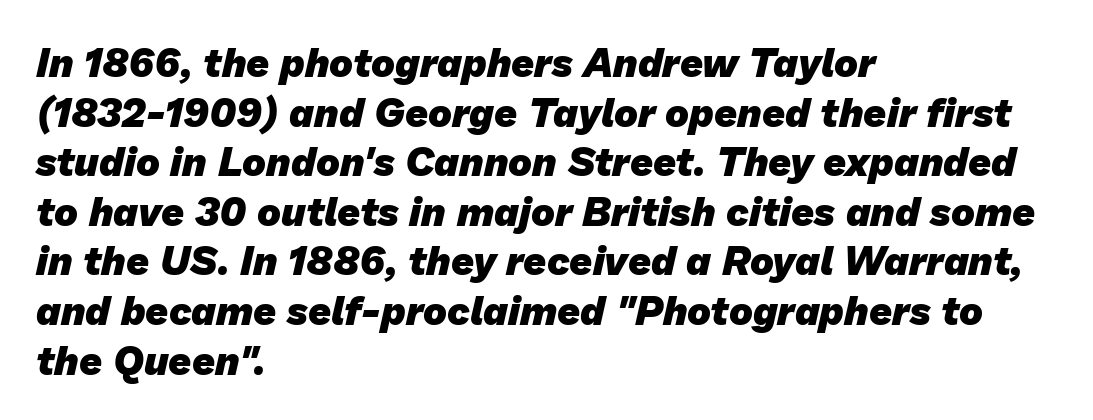
{"serif": "no", "bold": "yes", "weight": "heavy", "width": "normal", "stroke_contrast": "low", "x_height": "medium", "monospaced": "no", "underline": "no", "align": "left", "line_spacing_ratio": 1.24, "letter_spacing": "normal", "letter_spacing_em": 0.0, "glyph_px": 40}
